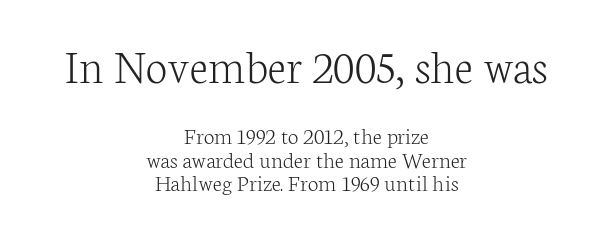
Baseline-to-baseline distance is barely more than the letter height. The letters stand upright; this is a roman face. Do the characters align in a grid? No, the font is proportional. No extra tracking has been applied to these lines. Bigger letters appear in the top chunk; the bottom chunk is reduced.
